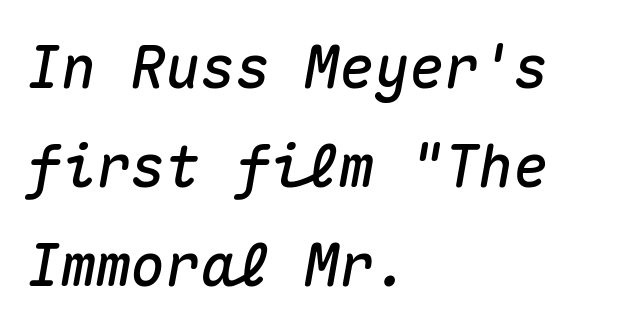
Q: Is the text italic (slanted)? A: Yes, it leans right by about 10 degrees.
Q: Is the text underlined? A: No.
Q: How is the paragraph aligned? A: Left-aligned.
Q: Is the spacing between letters normal or unusually wide? A: Normal.
Q: Width (condensed, normal, or wide)? A: Normal.
Q: Stroke contrast? A: Medium.
Q: x-height? A: Medium.
Q: Monospaced? A: Yes.
